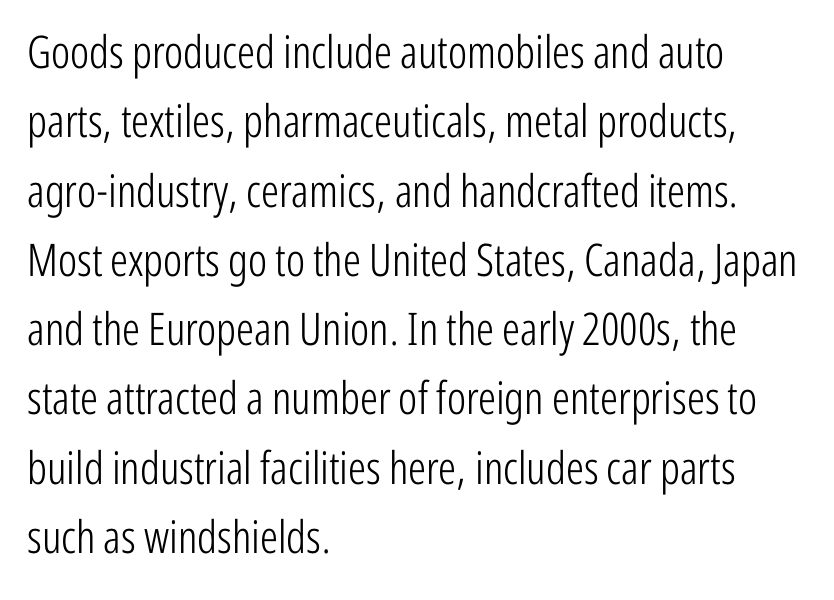
{"serif": "no", "italic": "no", "bold": "no", "weight": "light", "width": "condensed", "stroke_contrast": "low", "x_height": "medium", "monospaced": "no", "underline": "no", "align": "left", "line_spacing": "normal", "line_spacing_ratio": 1.54, "letter_spacing": "normal", "letter_spacing_em": 0.0, "glyph_px": 45}
